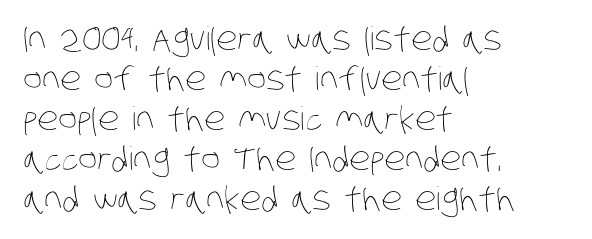
{"bold": "no", "weight": "thin", "width": "condensed", "stroke_contrast": "low", "x_height": "large", "monospaced": "no", "underline": "no", "align": "left", "line_spacing": "normal", "line_spacing_ratio": 1.25, "letter_spacing": "normal", "letter_spacing_em": 0.0, "glyph_px": 32}
